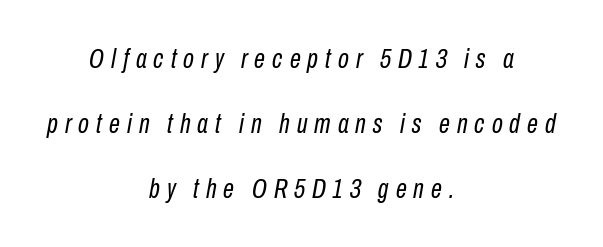
Q: Is the text bold? A: No.
Q: Is the text italic (slanted)? A: Yes, it leans right by about 10 degrees.
Q: Is the text underlined? A: No.
Q: How is the paragraph aligned? A: Centered.
Q: Is the spacing between letters normal or unusually wide? A: Unusually wide.
Q: Is the spacing between lines tight, normal or loose? A: Loose.
Q: Width (condensed, normal, or wide)? A: Condensed.
Q: Stroke contrast? A: Low.
Q: x-height? A: Medium.
Q: Monospaced? A: No.
